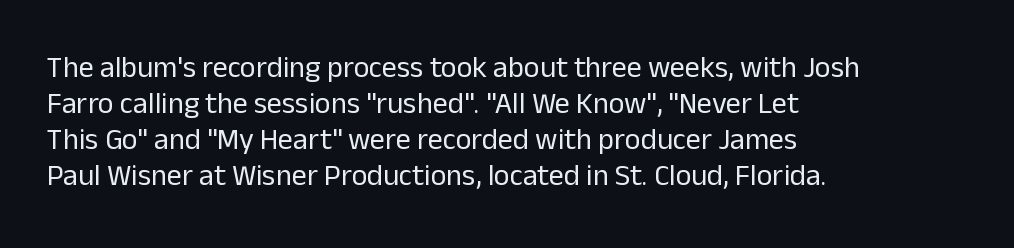
{"serif": "no", "italic": "no", "bold": "no", "weight": "regular", "width": "normal", "stroke_contrast": "low", "x_height": "medium", "monospaced": "no", "underline": "no", "align": "left", "line_spacing_ratio": 1.2, "letter_spacing": "normal", "letter_spacing_em": 0.0, "glyph_px": 30}
